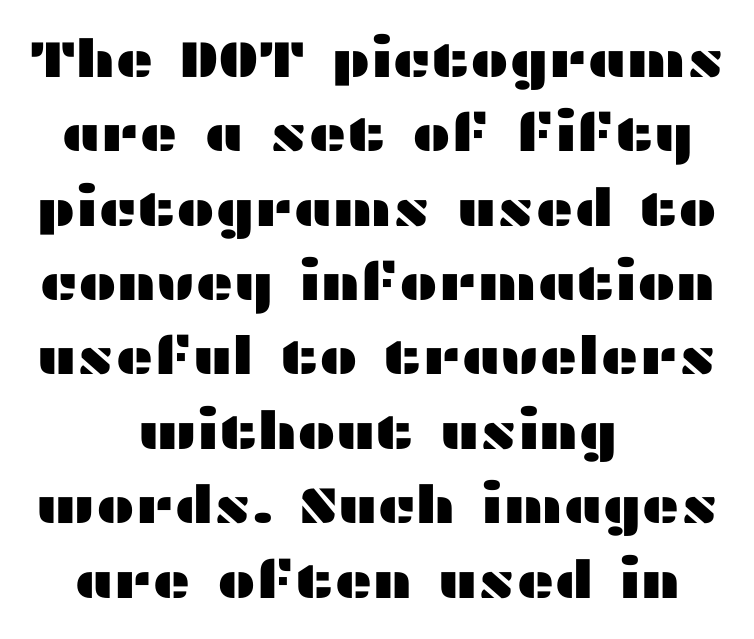
The face used here is a sans, in the tradition of grotesques and geometrics. Every stem runs plumb, perpendicular to the baseline. Think of a printed novel: that variable character pitch is what you see here. No word sits above an underline. The typesetter chose a symmetrical, centered arrangement here.
